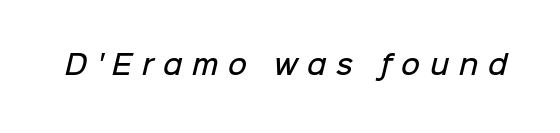
{"bold": "semi", "underline": "no", "letter_spacing": "wide", "letter_spacing_em": 0.37, "glyph_px": 26}
